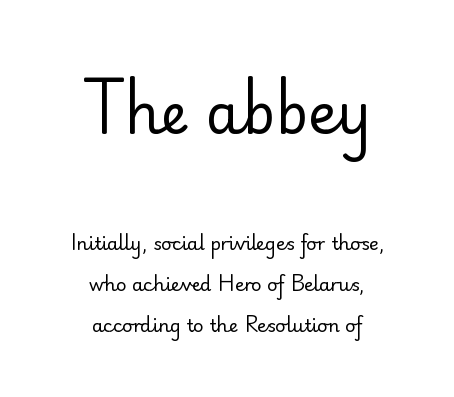
{"serif": "no", "italic": "no", "bold": "no", "weight": "regular", "width": "normal", "stroke_contrast": "low", "x_height": "small", "monospaced": "no", "underline": "no", "align": "center", "line_spacing": "loose", "line_spacing_ratio": 2.29, "letter_spacing": "normal", "letter_spacing_em": 0.0, "larger_block": "first", "size_ratio": 3.06, "glyph_px": 55}
